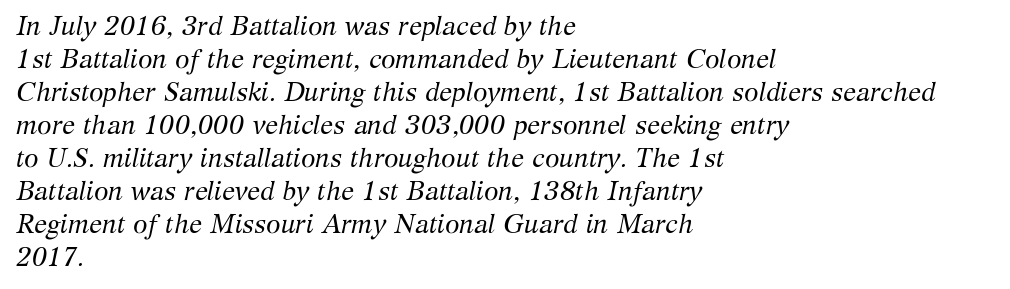
Q: Is the text bold? A: No.
Q: Is the text italic (slanted)? A: Yes, it leans right by about 12 degrees.
Q: Is the text underlined? A: No.
Q: How is the paragraph aligned? A: Left-aligned.
Q: Is the spacing between letters normal or unusually wide? A: Normal.
Q: Is the spacing between lines tight, normal or loose? A: Normal.
